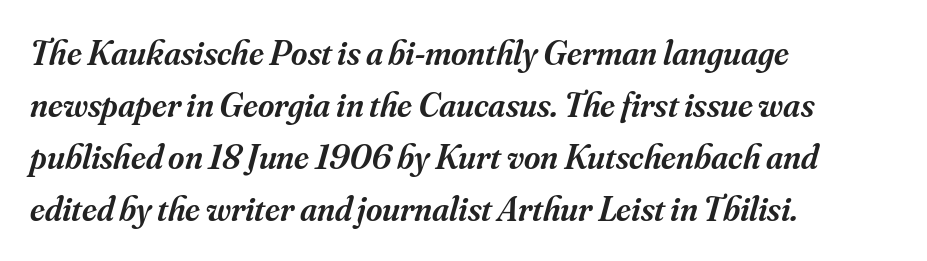
The image shows 35 px semibold serif type, italic (leaning right); set left-aligned, normal line spacing (1.49x), normal letter spacing, not underlined; medium stroke contrast and a small x-height.
